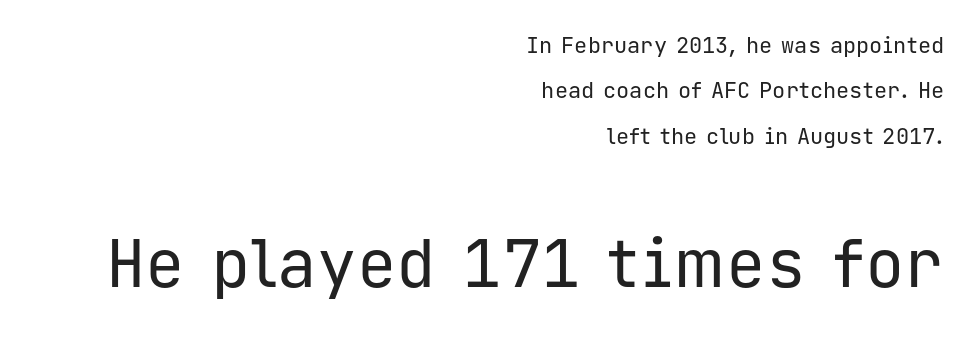
The image shows 66 px regular-weight sans-serif type, upright, monospaced; set right-aligned, loose line spacing (2.06x), normal letter spacing, not underlined; the second (bottom) block is 3.0x larger; low stroke contrast and a medium x-height.
